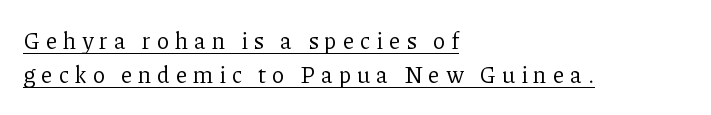
The glyphs are accompanied by a horizontal stroke just below them. Stems here are at most as thick as an everyday book face. Rows of type keep a routine distance in the vertical direction. Short note: letters widely spaced. The lines in this sample share a left origin and differ only in where they stop.
